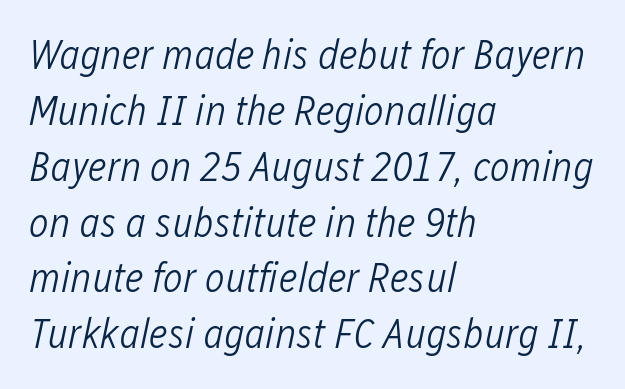
Q: Is the text bold? A: No.
Q: Is the text italic (slanted)? A: Yes, it leans right by about 12 degrees.
Q: Is the text underlined? A: No.
Q: How is the paragraph aligned? A: Left-aligned.
Q: Is the spacing between letters normal or unusually wide? A: Normal.
Q: Is the spacing between lines tight, normal or loose? A: Normal.
Q: Width (condensed, normal, or wide)? A: Condensed.
Q: Stroke contrast? A: Low.
Q: x-height? A: Medium.
Q: Monospaced? A: No.
